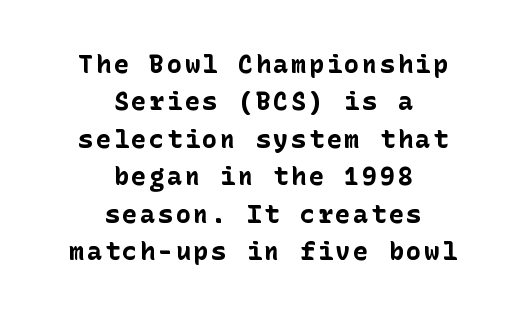
The letters stand upright; this is a roman face. The text block is weighted toward neither margin, spreading evenly from the middle. Weight check: bold — yes, fully. Descenders are the only things crossing below the line. Notice how descenders clear the ascenders below comfortably — that's standard leading.
